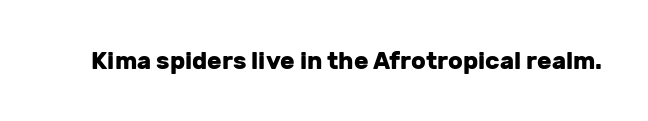
What stands out about the letter spacing? Nothing — it is the standard amount. Upright lettering throughout. Bold? Absolutely — the strokes are thick and heavy. The glyphs are unaccompanied by any horizontal stroke below them.
